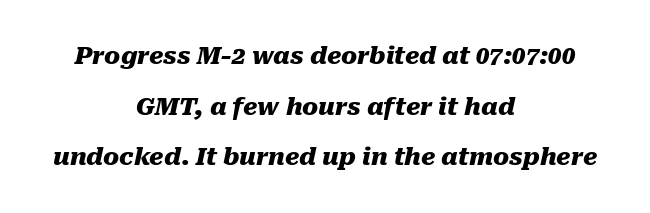
The rendering applies a slant to the glyphs. Chunky letters — that's bold for sure. This rendering uses center alignment, leaving both contours irregular but symmetric. Interline gaps are noticeably wide in this sample. No extra tracking has been applied to these lines.
